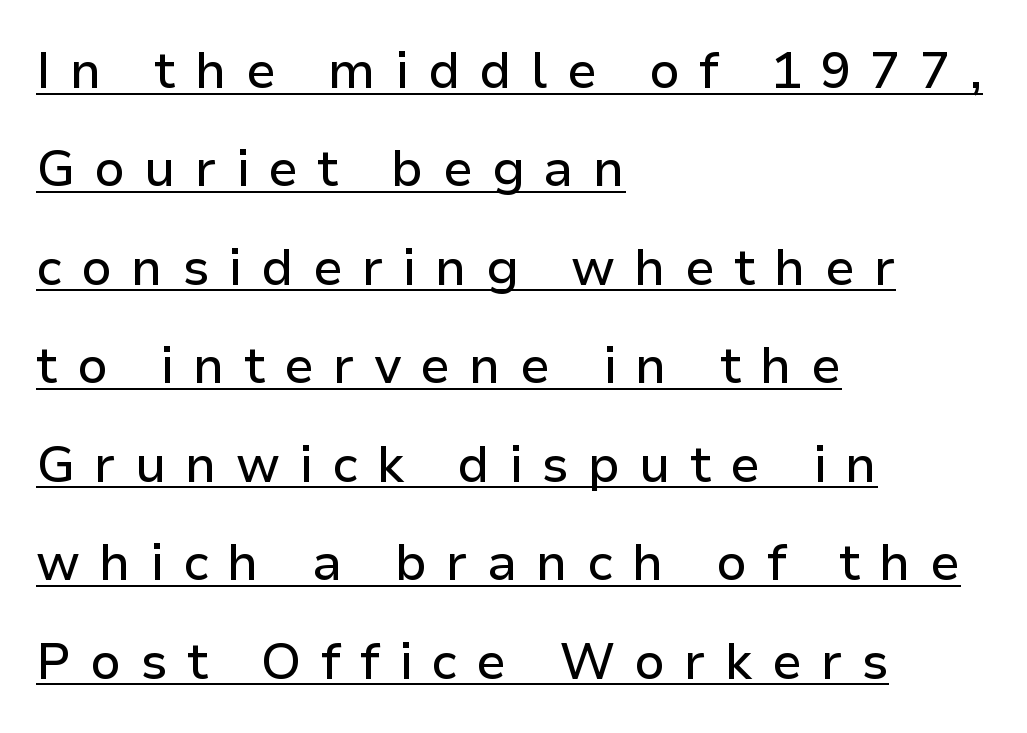
The letters carry no serifs — their stems end cleanly without finishing strokes. Letter spacing: wide. Check the space under the baseline: a stroke is drawn there. The designer dialed line spacing up above the default. This sample is left-justified, so line endings fall wherever the words run out. The specimen reads as upright at a glance.
